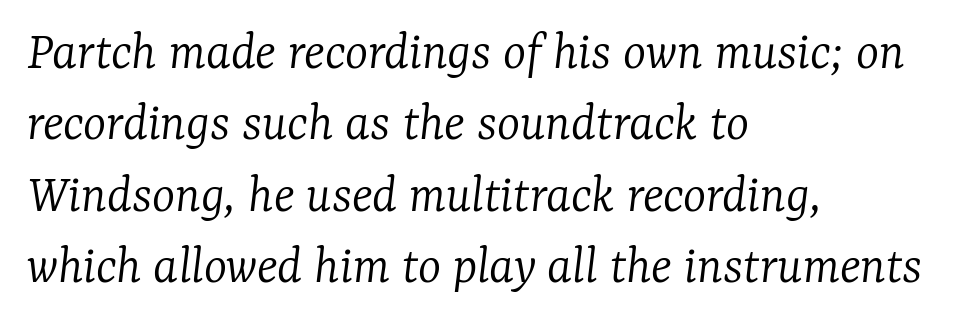
Notice how the stems are inclined rather than vertical — that's the hallmark of italics. The letters carry serifs — small finishing strokes at the ends of their stems. The setting favours the left margin, as ordinary paragraphs usually do. A typesetter would call this leading conventional body-copy spacing.
